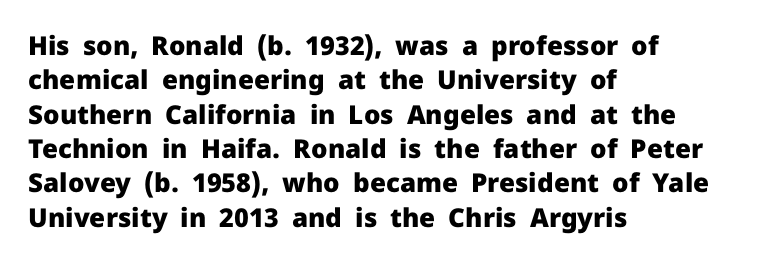
Q: Is the text bold? A: Yes.
Q: Is the text italic (slanted)? A: No, it is upright.
Q: Is the text underlined? A: No.
Q: How is the paragraph aligned? A: Left-aligned.
Q: Is the spacing between letters normal or unusually wide? A: Normal.
Q: Is the spacing between lines tight, normal or loose? A: Normal.
